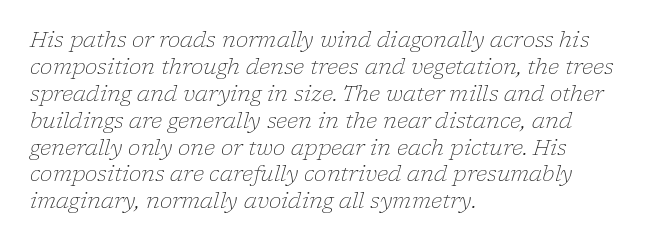
{"italic": "yes", "lean": "right", "slant_degrees": 17, "bold": "no", "underline": "no", "align": "left", "line_spacing": "normal", "line_spacing_ratio": 1.28, "letter_spacing": "normal", "letter_spacing_em": 0.0, "glyph_px": 21}
